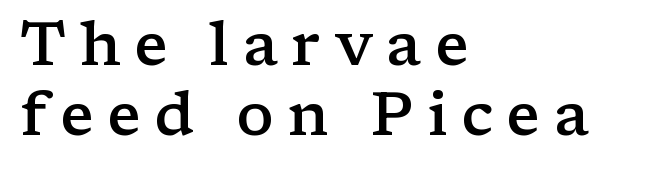
{"serif": "yes", "italic": "no", "bold": "semi", "weight": "semibold", "width": "wide", "stroke_contrast": "low", "x_height": "medium", "monospaced": "no", "underline": "no", "align": "left", "line_spacing": "tight", "line_spacing_ratio": 1.15, "letter_spacing": "wide", "letter_spacing_em": 0.22, "glyph_px": 61}
